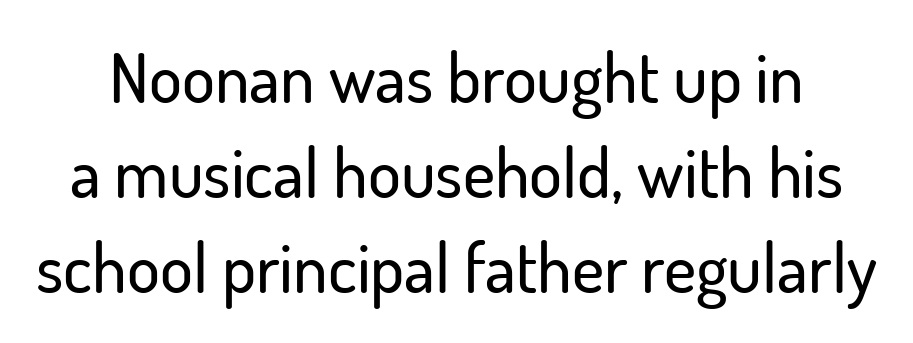
{"serif": "no", "italic": "no", "width": "normal", "stroke_contrast": "low", "x_height": "small", "monospaced": "no", "underline": "no", "line_spacing": "normal", "line_spacing_ratio": 1.38, "letter_spacing": "normal", "letter_spacing_em": 0.0, "glyph_px": 69}
